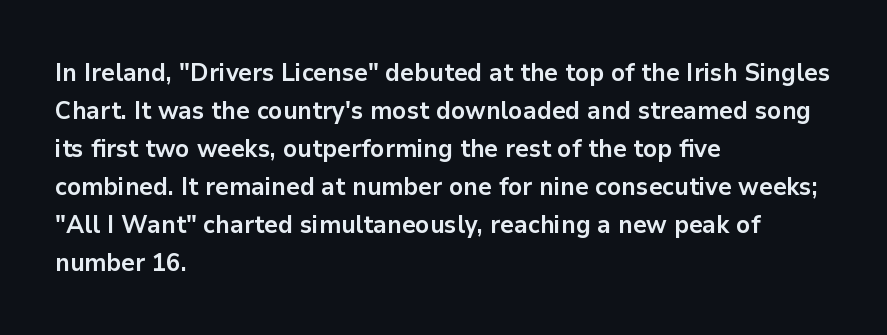
{"italic": "no", "bold": "yes", "underline": "no", "align": "left", "line_spacing": "normal", "line_spacing_ratio": 1.52, "letter_spacing": "normal", "letter_spacing_em": 0.0, "glyph_px": 25}
